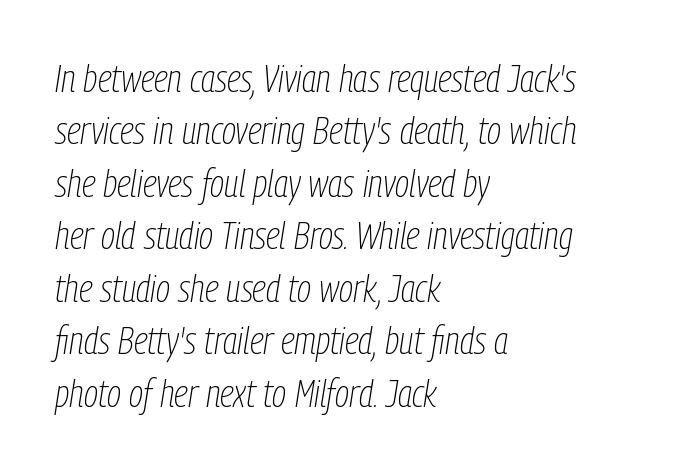
The image shows 38 px thin, condensed type, italic (leaning right); set left-aligned, normal line spacing (1.38x), normal letter spacing, not underlined; low stroke contrast and a medium x-height.
